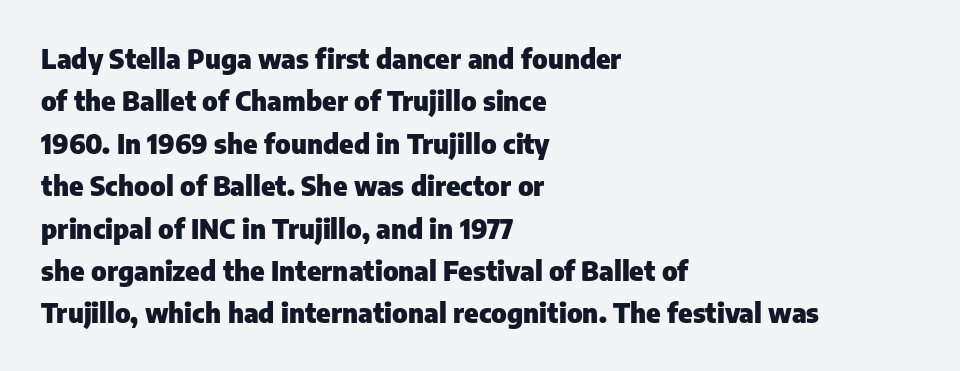
The image shows 27 px bold type, upright; set left-aligned, normal line spacing (1.57x), normal letter spacing, not underlined.
